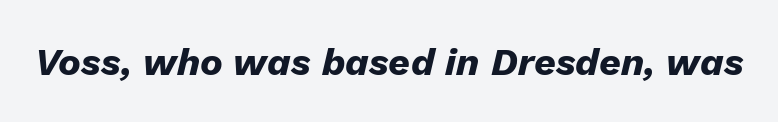
This sample uses plain, unmodified letter spacing. Rule under the text: the space is simply empty. Typesetter's note: full bold, strokes at maximum text heaviness. Is this a fixed-width face? No — the glyphs have proportional, varying widths. The lettering tilts uniformly, giving the passage an italic look.
